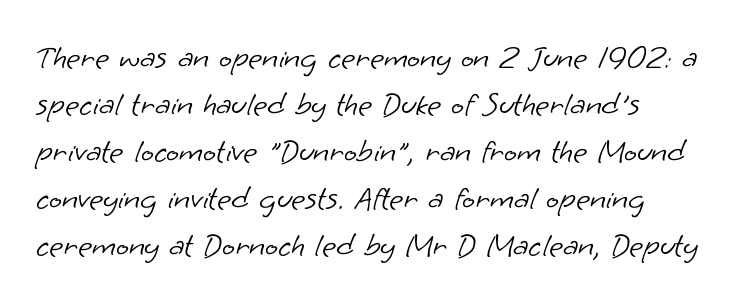
The passage shown is not underscored anywhere. Standard letterfit; no display-style spreading of the glyphs. This sample has the flowing, uneven cadence of proportional lettering. Stem width sits at or under what a default text font uses. These lines are set flush left with a ragged right edge. Leading: standard.
